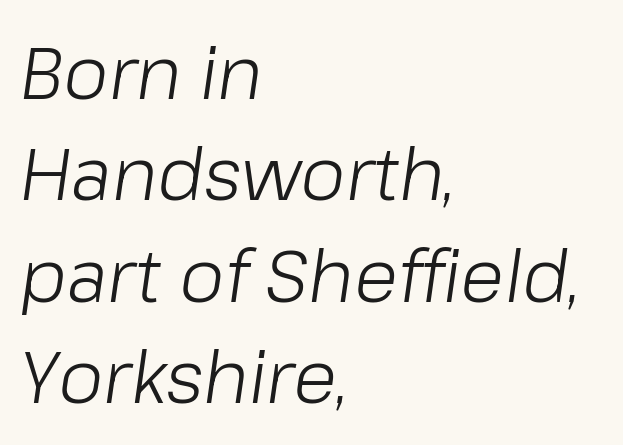
The image shows 73 px light type, italic (leaning right); set left-aligned, normal line spacing (1.39x), normal letter spacing, not underlined; low stroke contrast and a medium x-height.
